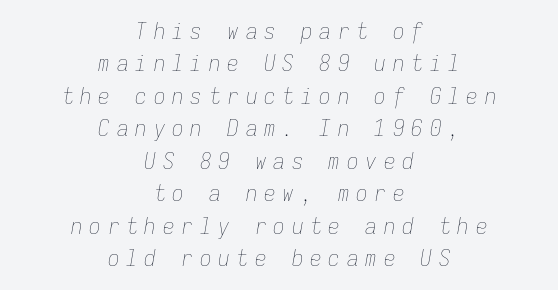
The image shows 23 px text type, italic (leaning right); set centered, normal line spacing (1.41x), unusually wide letter spacing (+0.3 em), not underlined.
